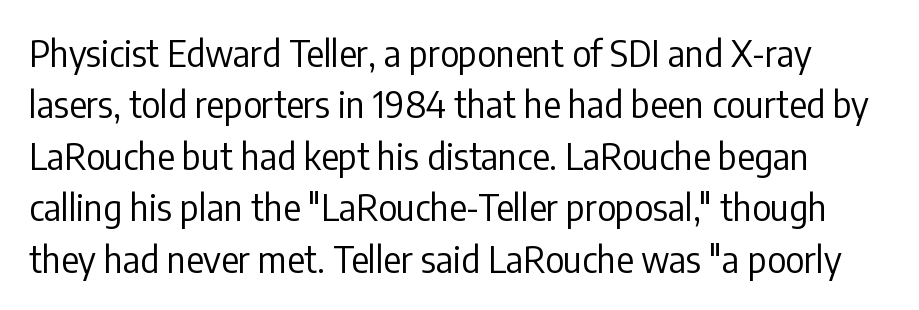
Q: Is the text bold? A: No.
Q: Is the text italic (slanted)? A: No, it is upright.
Q: Is the typeface a serif or a sans-serif typeface? A: Sans-serif.
Q: Is the text underlined? A: No.
Q: Is the spacing between letters normal or unusually wide? A: Normal.
Q: Is the spacing between lines tight, normal or loose? A: Normal.
Q: Width (condensed, normal, or wide)? A: Condensed.
Q: Stroke contrast? A: Low.
Q: x-height? A: Medium.
Q: Monospaced? A: No.
